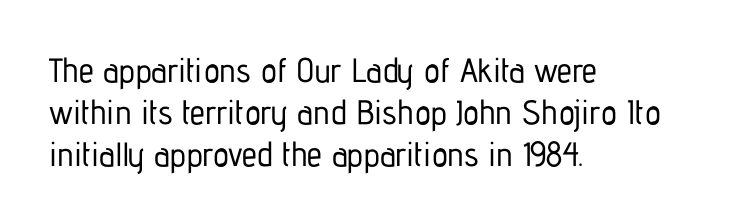
The image shows 34 px condensed sans-serif type, upright; set left-aligned, line spacing 1.23x, normal letter spacing, not underlined; low stroke contrast and a medium x-height.
